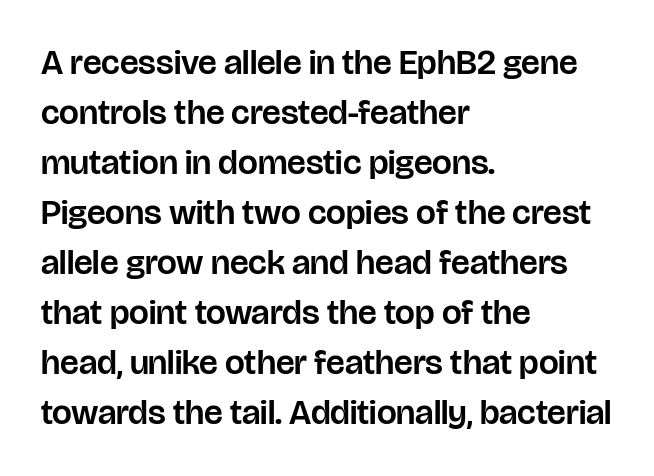
The image shows 35 px sans-serif type, upright; set left-aligned, normal line spacing (1.43x), normal letter spacing, not underlined; low stroke contrast and a large x-height.
